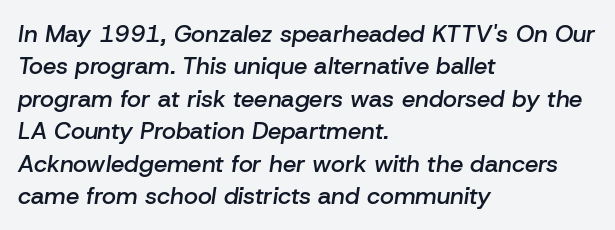
Reading down the block, your eye returns to a fixed left position each line. I'd describe the lettering as semibold — firm but not a full bold. The passage shown is not underscored anywhere. Whoever set this chose a conventional vertical rhythm.
